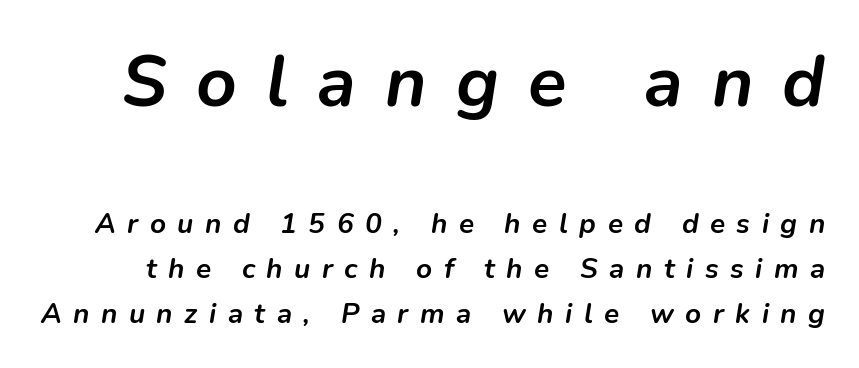
{"italic": "yes", "lean": "right", "slant_degrees": 9, "bold": "yes", "weight": "semibold", "width": "normal", "stroke_contrast": "low", "x_height": "medium", "monospaced": "no", "underline": "no", "line_spacing": "normal", "line_spacing_ratio": 1.6, "letter_spacing": "wide", "letter_spacing_em": 0.41, "larger_block": "first", "size_ratio": 2.54, "glyph_px": 71}
